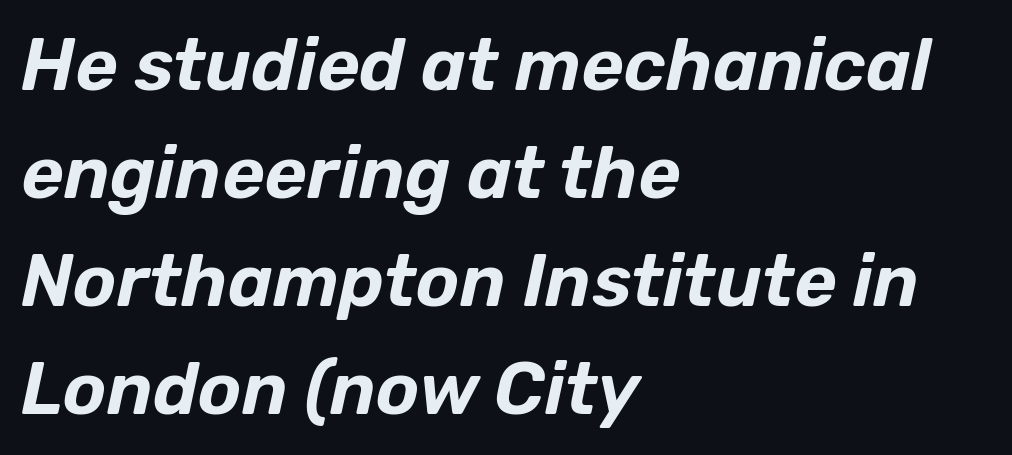
The image shows 73 px text type, italic (leaning right); set left-aligned, normal line spacing (1.48x), normal letter spacing, not underlined; low stroke contrast and a medium x-height.
